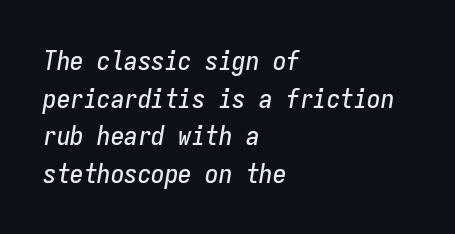
The image shows 27 px text type, italic (leaning right); set left-aligned, normal line spacing (1.39x), normal letter spacing, not underlined.
